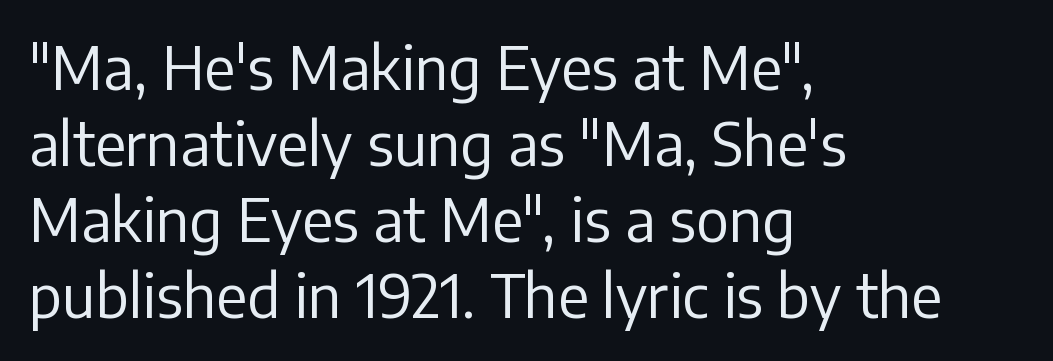
Characters remain perfectly vertical along every line. Default kerning and tracking; the words read as compact shapes. Character widths vary here, with narrow letters taking less room than wide ones. These lines stack with their left ends in a neat column. Regular leading. The weight would be labelled regular, book, light, or lighter still.
